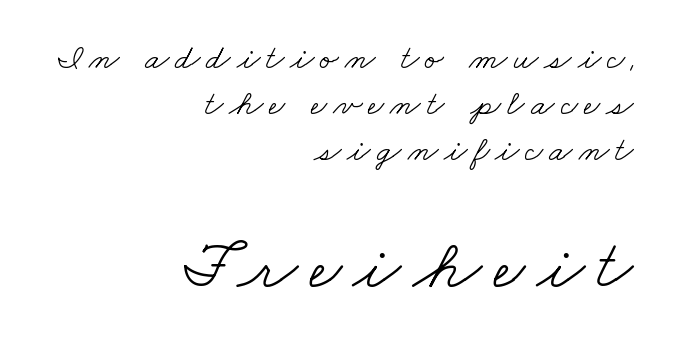
{"serif": "yes", "bold": "no", "weight": "light", "width": "wide", "stroke_contrast": "low", "x_height": "small", "monospaced": "no", "underline": "no", "align": "right", "line_spacing": "normal", "line_spacing_ratio": 1.32, "larger_block": "second", "size_ratio": 2.0, "glyph_px": 70}
